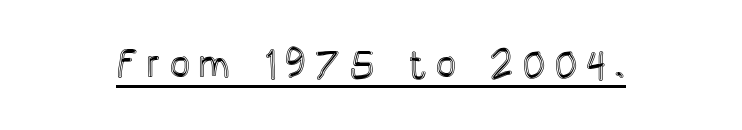
The image shows 40 px condensed type, upright; set underlined; a large x-height.
